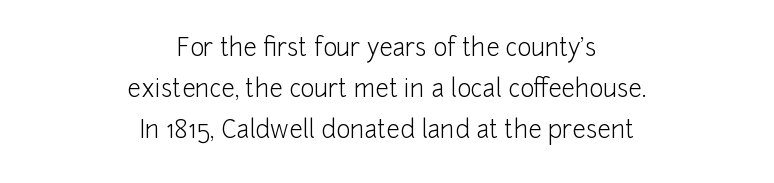
The image shows 24 px text type, upright; set centered, line spacing 1.71x, normal letter spacing, not underlined.
